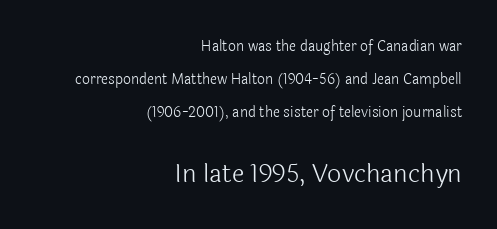
Q: Is the text bold? A: No.
Q: Is the text italic (slanted)? A: No, it is upright.
Q: Is the text underlined? A: No.
Q: How is the paragraph aligned? A: Right-aligned.
Q: Is the spacing between letters normal or unusually wide? A: Normal.
Q: Is the spacing between lines tight, normal or loose? A: Loose.
Q: Which block of text is set in a larger size, the first (top) or the second (bottom)? A: The second (bottom) one.
